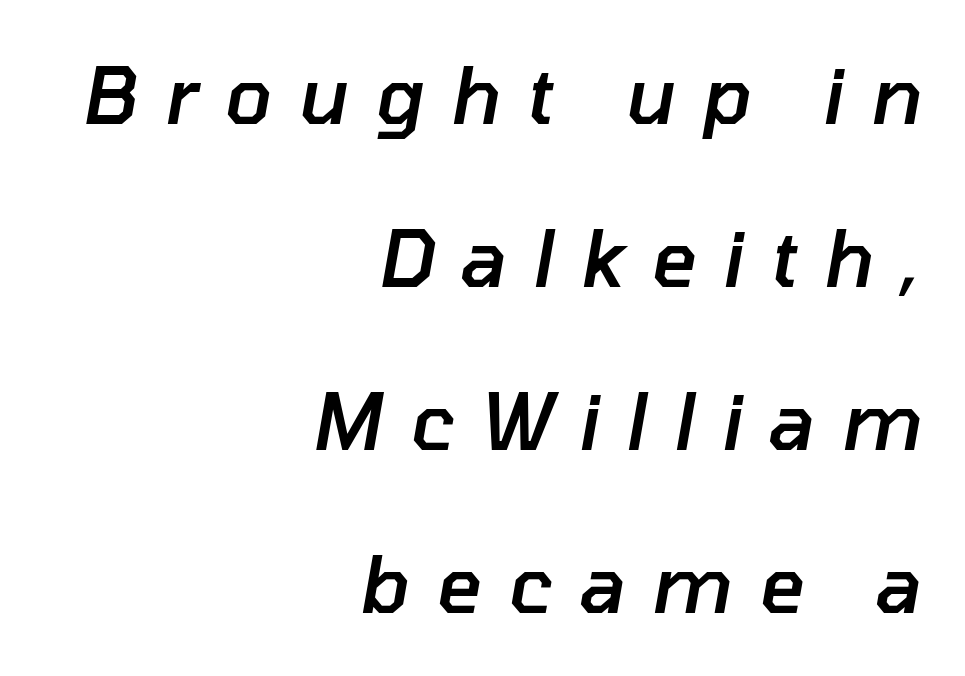
Anything drawn beneath the words? Only blank space. The specimen reads as italic at a glance. The rendering uses a semibold face; strokes are thickened but not to full bold. What's the leading like? Stretched, with rows far apart.
